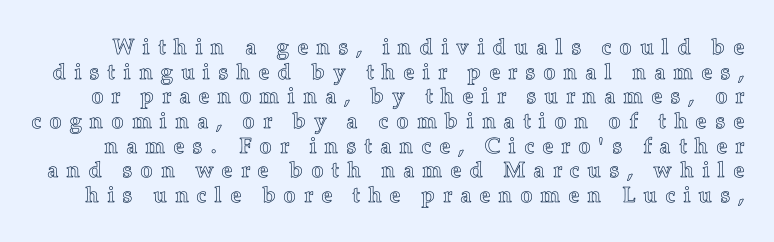
{"italic": "no", "underline": "no", "line_spacing": "tight", "line_spacing_ratio": 1.12, "letter_spacing": "wide", "letter_spacing_em": 0.36, "glyph_px": 22}
